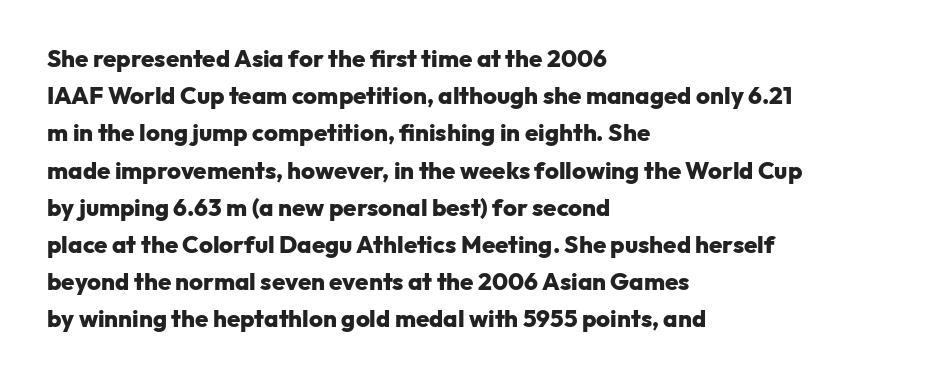
The image shows 24 px bold type, upright; set left-aligned, normal line spacing (1.55x), normal letter spacing, not underlined.
